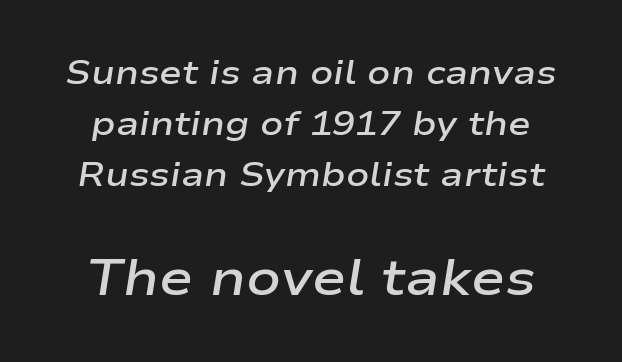
Q: Is the text bold? A: Semi-bold.
Q: Is the text italic (slanted)? A: Yes, it leans right by about 9 degrees.
Q: Is the text underlined? A: No.
Q: Is the spacing between letters normal or unusually wide? A: Normal.
Q: Is the spacing between lines tight, normal or loose? A: Normal.
Q: Which block of text is set in a larger size, the first (top) or the second (bottom)? A: The second (bottom) one.
Q: Width (condensed, normal, or wide)? A: Wide.
Q: Stroke contrast? A: Low.
Q: x-height? A: Medium.
Q: Monospaced? A: No.
